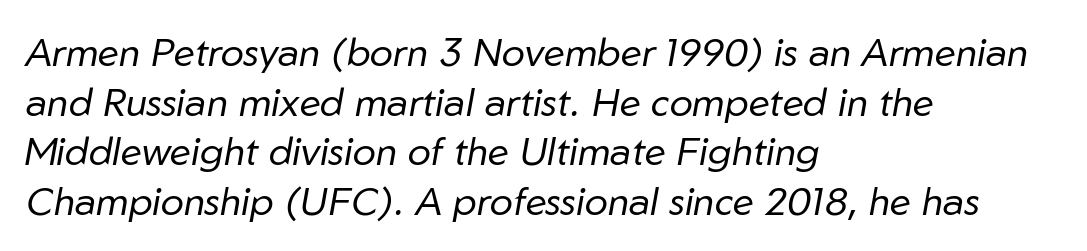
Q: Is the text bold? A: No.
Q: Is the text italic (slanted)? A: Yes, it leans right by about 10 degrees.
Q: Is the text underlined? A: No.
Q: How is the paragraph aligned? A: Left-aligned.
Q: Is the spacing between letters normal or unusually wide? A: Normal.
Q: Is the spacing between lines tight, normal or loose? A: Normal.
Q: Width (condensed, normal, or wide)? A: Normal.
Q: Stroke contrast? A: Low.
Q: x-height? A: Medium.
Q: Monospaced? A: No.
